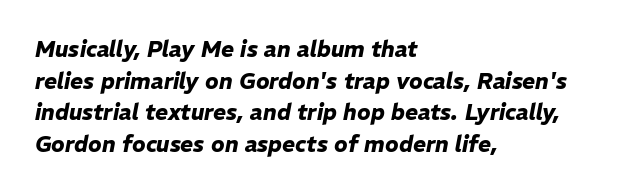
The characters look thick and weighty, a clear bold. Line starts are locked; line ends wander. Standard letterfit; no display-style spreading of the glyphs. The lettering tilts uniformly, giving the passage an italic look. Honestly, there is no underline to notice here at all. These lines sit exactly where default settings would place them.
